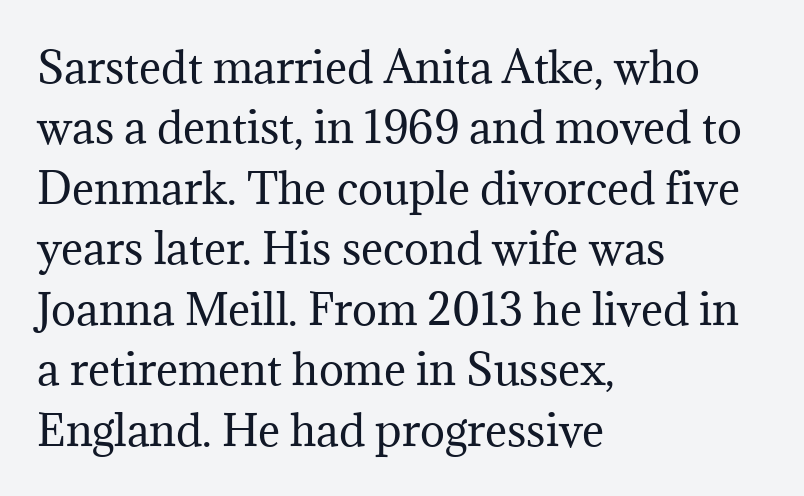
The designer went with a serif here, giving each stem small feet. Leading: standard. A light-to-regular cut is what we see here. A clean baseline with only descenders dipping below it.
